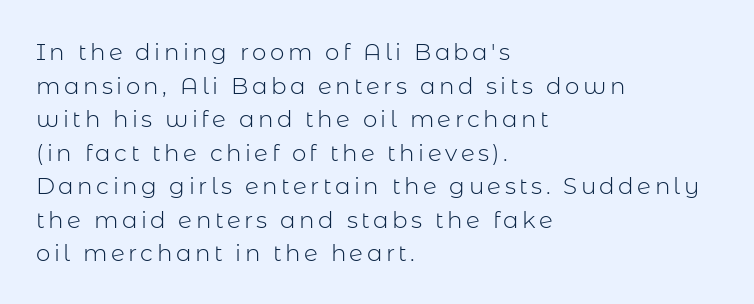
The font's upright variant was chosen for this text. Horizontal alignment here is leftward, the default for most running prose. These lines sit exactly where default settings would place them. The face looks like a standard text weight, possibly lighter. Each row of text sits above clean, open space.
